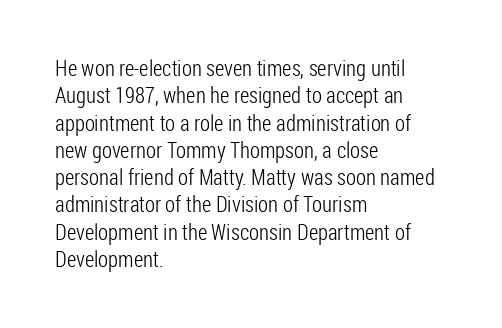
Q: Is the text bold? A: No.
Q: Is the text italic (slanted)? A: No, it is upright.
Q: Is the text underlined? A: No.
Q: How is the paragraph aligned? A: Left-aligned.
Q: Is the spacing between letters normal or unusually wide? A: Normal.
